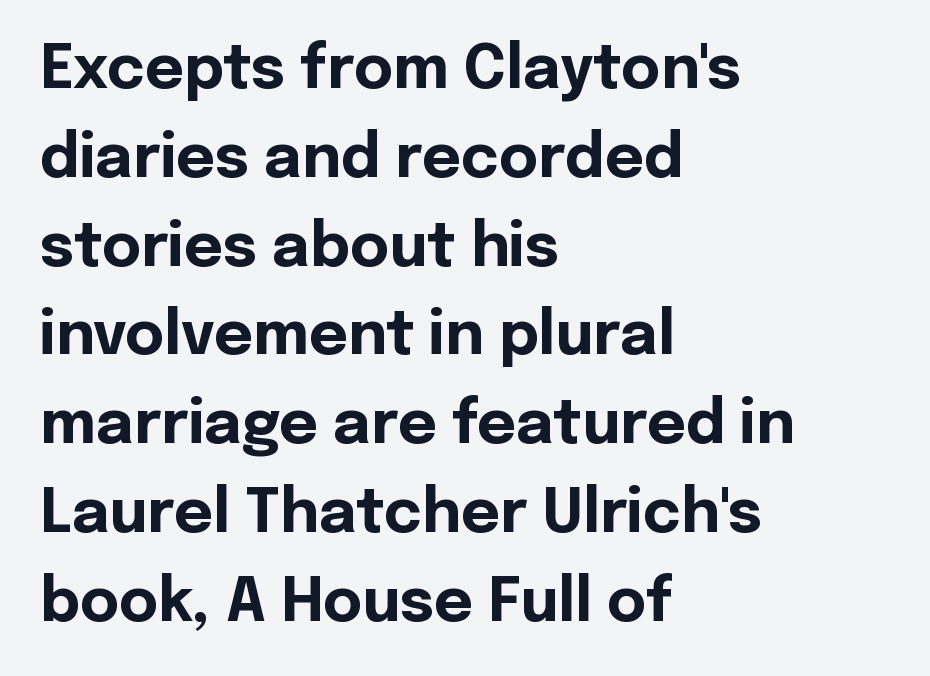
The image shows 60 px bold sans-serif type, upright; set left-aligned, normal line spacing (1.48x), normal letter spacing, not underlined; a medium x-height.
